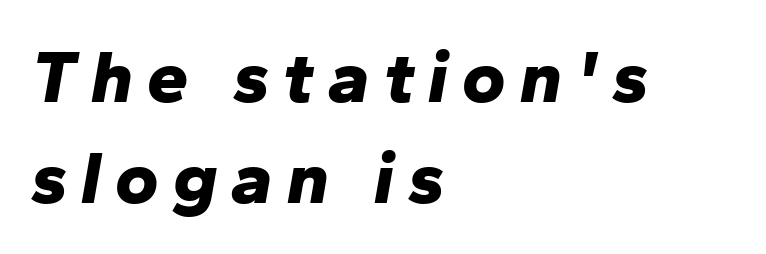
{"italic": "yes", "lean": "right", "slant_degrees": 10, "bold": "yes", "weight": "bold", "width": "normal", "stroke_contrast": "low", "x_height": "medium", "monospaced": "no", "underline": "no", "align": "left", "line_spacing": "normal", "line_spacing_ratio": 1.37, "glyph_px": 74}
